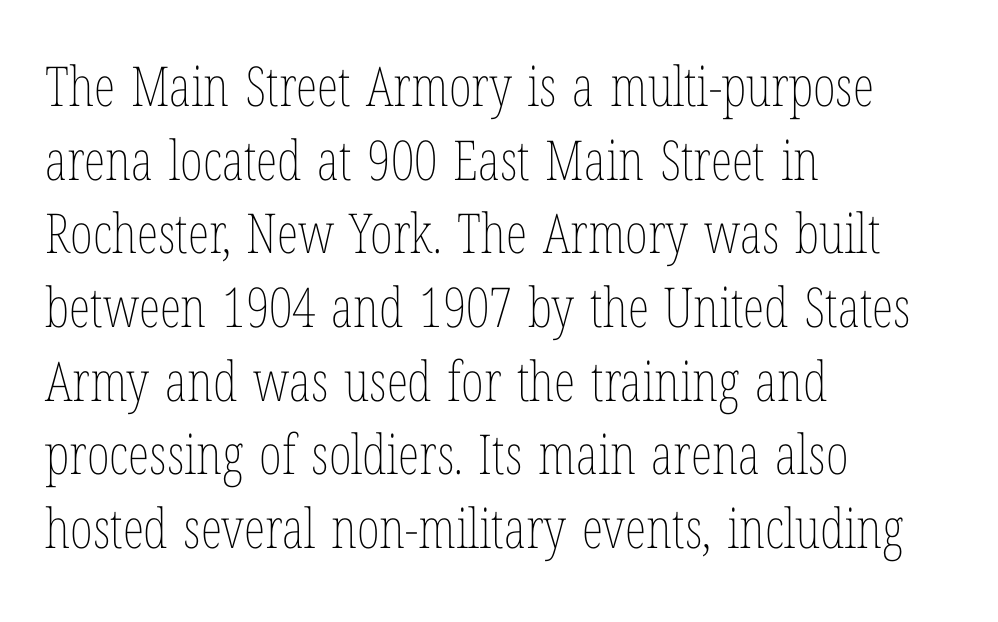
The image shows 55 px thin, condensed type, upright; set left-aligned, normal line spacing (1.34x), normal letter spacing, not underlined; low stroke contrast and a medium x-height.
